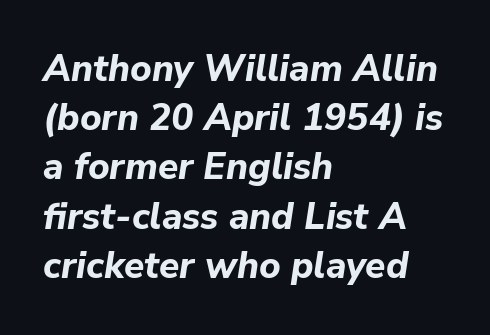
The image shows 37 px bold type, italic (leaning right); set left-aligned, normal line spacing (1.33x), normal letter spacing, not underlined; low stroke contrast and a medium x-height.
